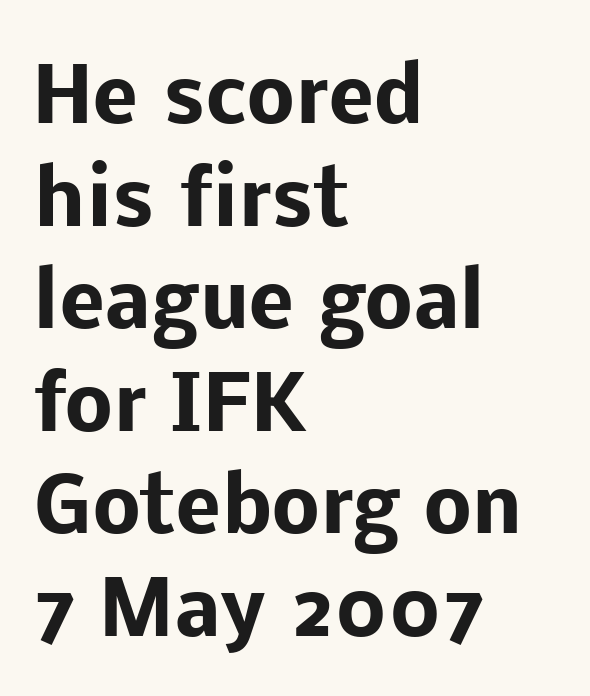
Q: Is the text bold? A: Yes.
Q: Is the text italic (slanted)? A: No, it is upright.
Q: Is the typeface a serif or a sans-serif typeface? A: Sans-serif.
Q: Is the text underlined? A: No.
Q: How is the paragraph aligned? A: Left-aligned.
Q: Is the spacing between letters normal or unusually wide? A: Normal.
Q: Is the spacing between lines tight, normal or loose? A: Normal.
Q: Width (condensed, normal, or wide)? A: Normal.
Q: Stroke contrast? A: Low.
Q: x-height? A: Medium.
Q: Monospaced? A: No.
